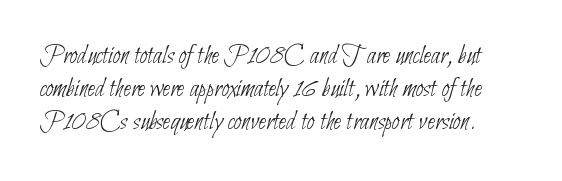
Q: Is the text bold? A: No.
Q: Is the text underlined? A: No.
Q: Is the spacing between letters normal or unusually wide? A: Normal.
